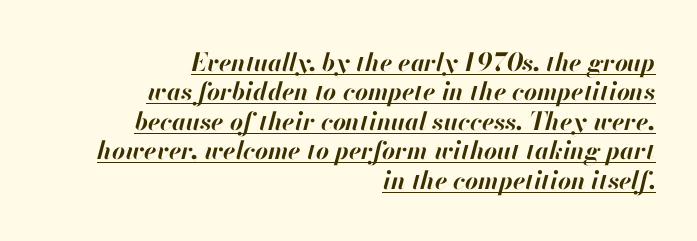
{"italic": "yes", "lean": "right", "slant_degrees": 13, "bold": "yes", "underline": "yes", "align": "right", "line_spacing_ratio": 1.18, "letter_spacing": "normal", "letter_spacing_em": 0.0, "glyph_px": 25}
